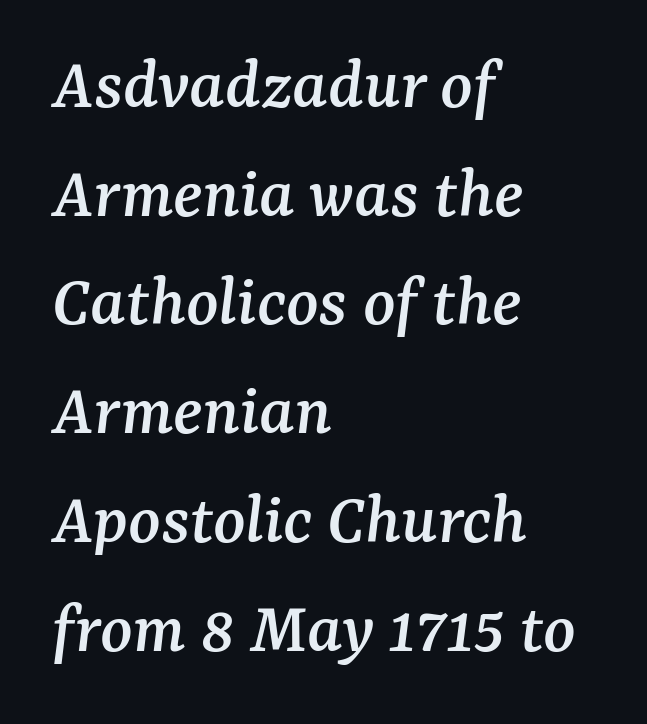
The image shows 75 px serif type, italic (leaning right); set left-aligned, normal line spacing (1.45x), normal letter spacing, not underlined; medium stroke contrast and a medium x-height.
